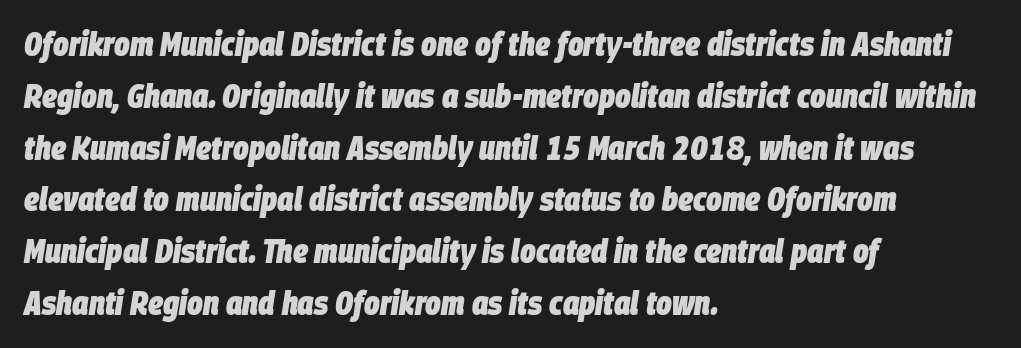
{"italic": "yes", "lean": "right", "slant_degrees": 9, "bold": "yes", "weight": "heavy", "width": "condensed", "stroke_contrast": "low", "x_height": "large", "monospaced": "no", "underline": "no", "align": "left", "line_spacing": "normal", "line_spacing_ratio": 1.57, "letter_spacing": "normal", "letter_spacing_em": 0.0, "glyph_px": 33}
